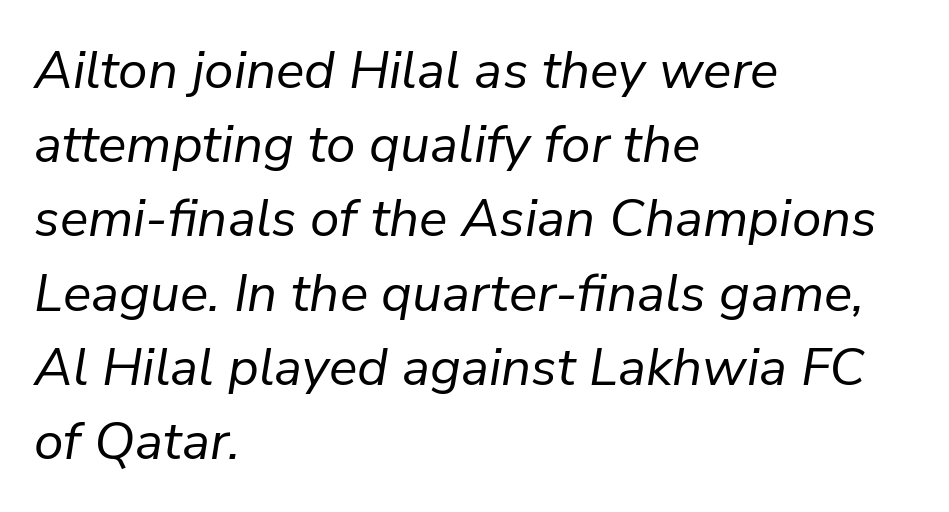
{"italic": "yes", "lean": "right", "slant_degrees": 9, "bold": "no", "weight": "regular", "width": "normal", "stroke_contrast": "low", "x_height": "medium", "monospaced": "no", "underline": "no", "align": "left", "line_spacing": "normal", "line_spacing_ratio": 1.4, "letter_spacing": "normal", "letter_spacing_em": 0.0, "glyph_px": 53}
